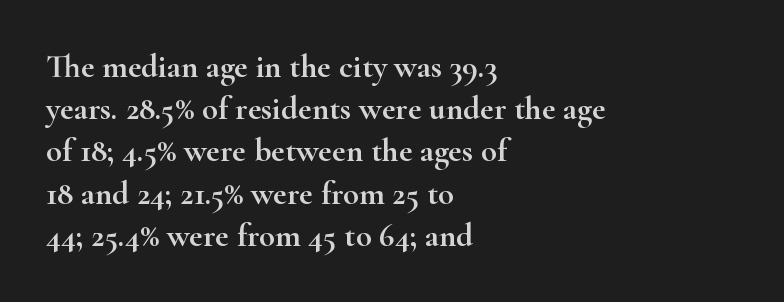
The image shows 33 px wide serif type, upright; set left-aligned, normal line spacing (1.28x), normal letter spacing, not underlined; high stroke contrast and a small x-height.
